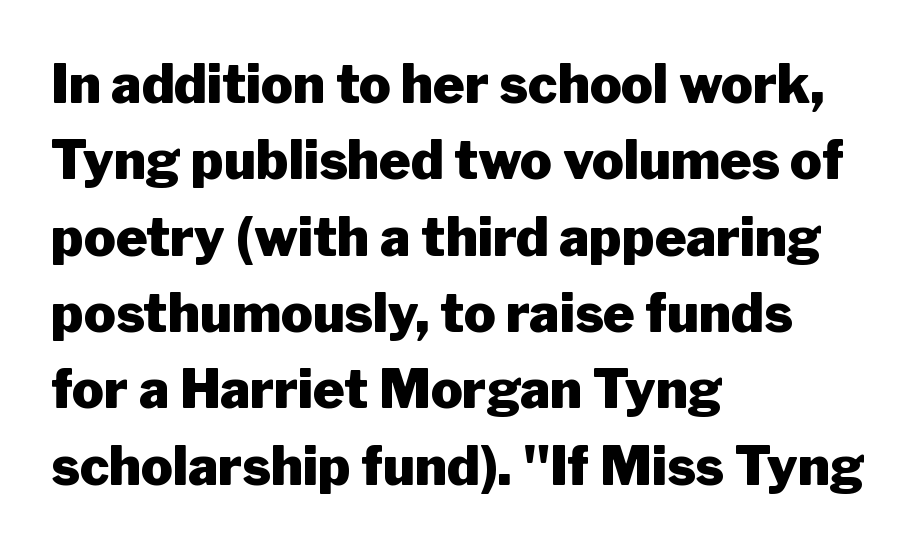
Q: Is the text bold? A: Yes.
Q: Is the text italic (slanted)? A: No, it is upright.
Q: Is the typeface a serif or a sans-serif typeface? A: Sans-serif.
Q: Is the text underlined? A: No.
Q: How is the paragraph aligned? A: Left-aligned.
Q: Is the spacing between letters normal or unusually wide? A: Normal.
Q: Is the spacing between lines tight, normal or loose? A: Normal.
Q: Width (condensed, normal, or wide)? A: Normal.
Q: Stroke contrast? A: Low.
Q: x-height? A: Medium.
Q: Monospaced? A: No.
